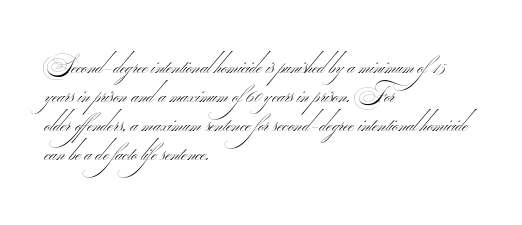
The passage shown is not underscored anywhere. This rendering uses left alignment, leaving the right contour irregular. Standard letterfit; no display-style spreading of the glyphs. Is the stroke heavy? The answer is a plain regular-or-lighter.
